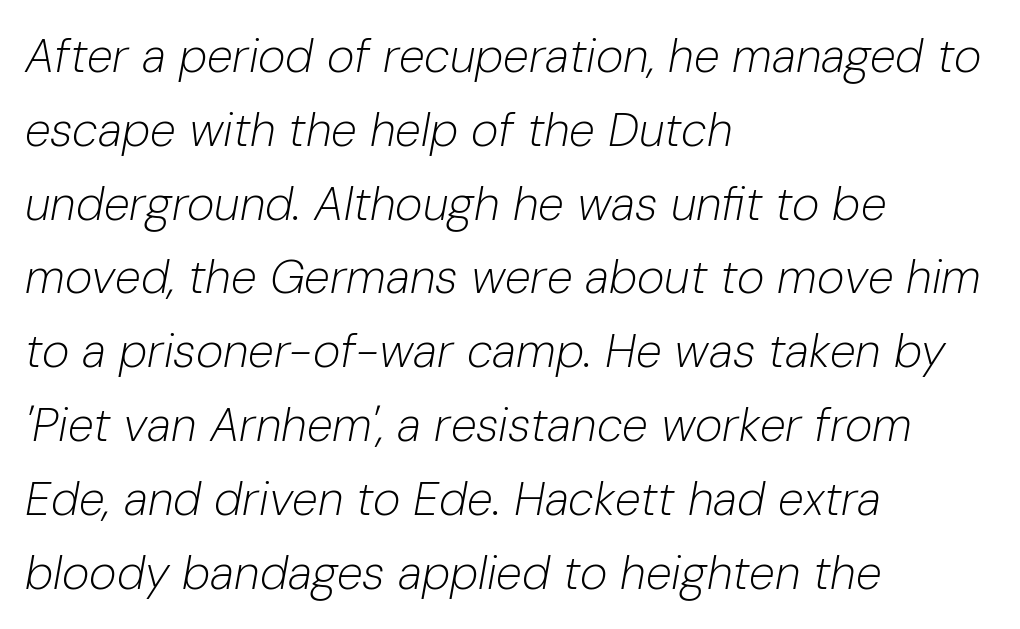
Here the designer chose a conventional face with non-uniform glyph widths. The paragraph has a hard left edge and a soft right edge. Caption: face not bold, strokes unweighted. The block of text has a typical density, with ordinary space between rows. Glance below the letters and you will spot only blank space.
